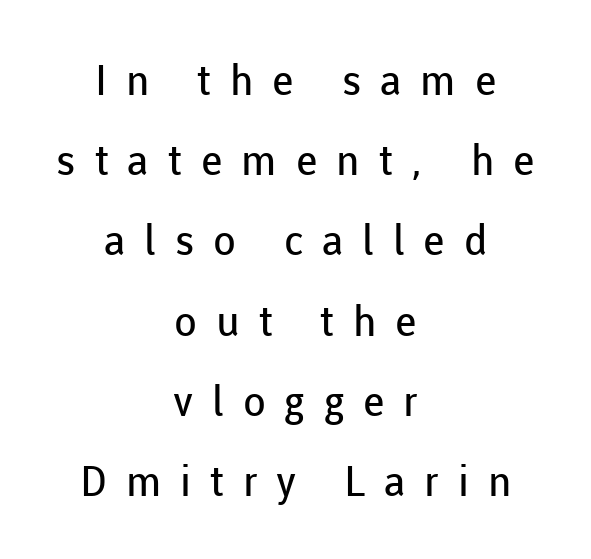
{"serif": "no", "italic": "no", "bold": "no", "weight": "regular", "width": "normal", "stroke_contrast": "low", "x_height": "medium", "monospaced": "no", "underline": "no", "align": "center", "line_spacing": "loose", "line_spacing_ratio": 1.91, "letter_spacing": "wide", "letter_spacing_em": 0.45, "glyph_px": 42}
